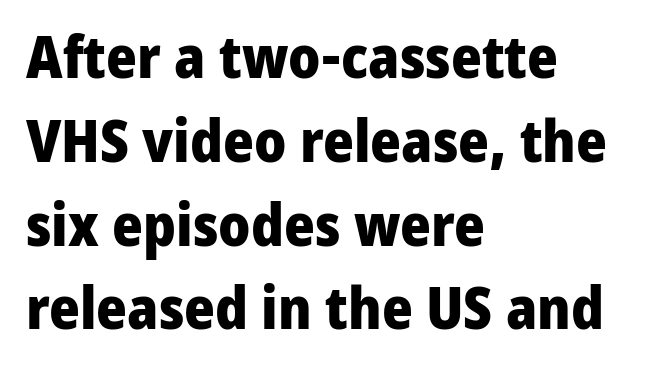
The image shows 59 px heavy sans-serif type, upright; set left-aligned, normal line spacing (1.42x), normal letter spacing, not underlined; low stroke contrast and a medium x-height.
